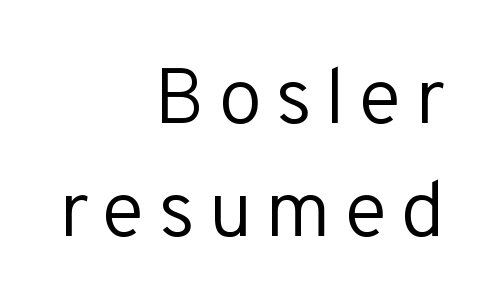
Beneath every word, the page is bare. In terms of leading, this rendering sits right in the middle. Letters have the restrained weight of plain body copy at most. This sample has the flowing, uneven cadence of proportional lettering. This rendering employs a face without finishing strokes, i.e., a sans-serif. This is the regular roman posture of the typeface.
